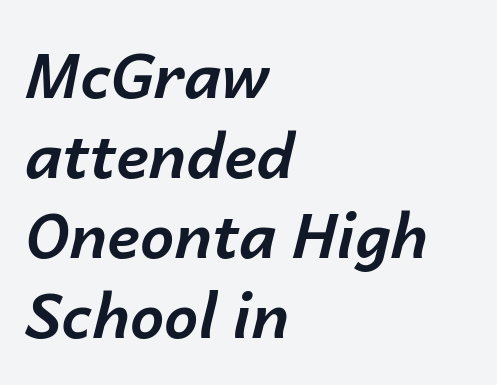
Q: Is the text bold? A: Yes.
Q: Is the text italic (slanted)? A: Yes, it leans right by about 14 degrees.
Q: Is the text underlined? A: No.
Q: How is the paragraph aligned? A: Left-aligned.
Q: Is the spacing between letters normal or unusually wide? A: Normal.
Q: Is the spacing between lines tight, normal or loose? A: Normal.
Q: Width (condensed, normal, or wide)? A: Normal.
Q: Stroke contrast? A: Low.
Q: x-height? A: Medium.
Q: Monospaced? A: No.
